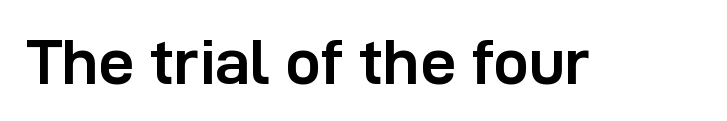
Check where the strokes stop: nothing finishes them off — pure sans. Notice how thick the strokes are: this is what a full bold looks like. Italic: no, the glyphs are upright roman. Clear beneath every line of the passage. Do the characters align in a grid? No, the font is proportional.
